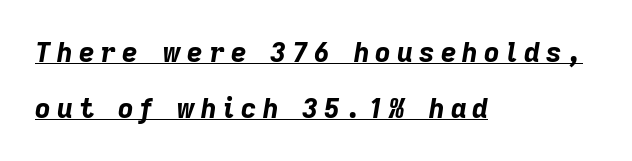
Q: Is the text bold? A: Yes.
Q: Is the text italic (slanted)? A: Yes, it leans right by about 9 degrees.
Q: Is the text underlined? A: Yes.
Q: How is the paragraph aligned? A: Left-aligned.
Q: Is the spacing between letters normal or unusually wide? A: Unusually wide.
Q: Is the spacing between lines tight, normal or loose? A: Loose.
